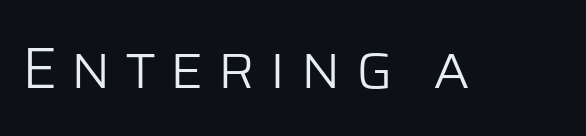
The image shows 58 px light sans-serif type, upright; set unusually wide letter spacing (+0.23 em), not underlined; low stroke contrast and a large x-height.
